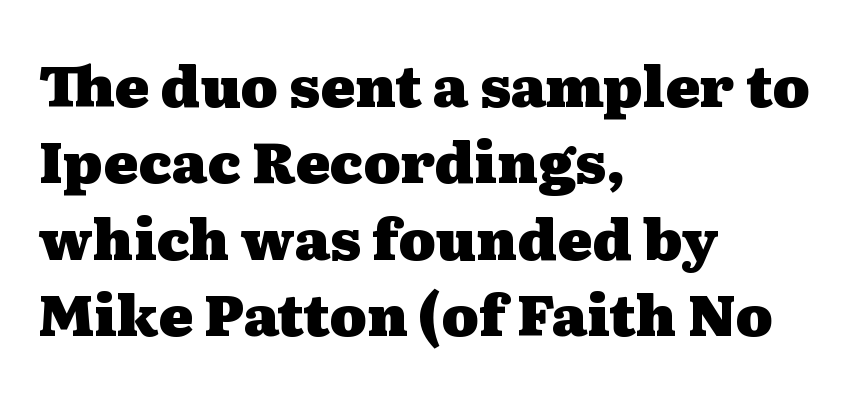
Teacher's note: observe the even left margin — that is flush-left alignment. These words are printed bold, with thick strokes throughout. A typesetter would call this zero additional tracking. The specimen omits any rule beneath the text block's lines. These lines are composed in type with serifs.
